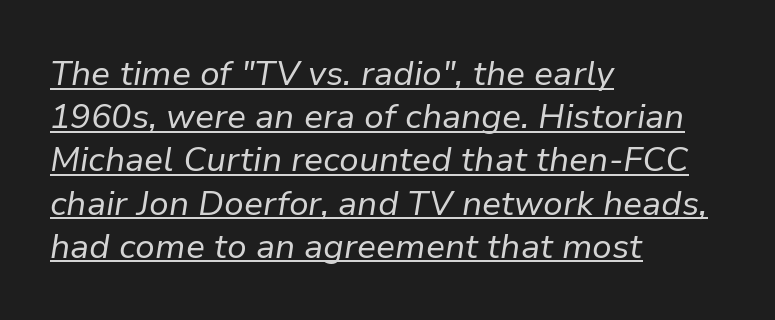
Do the characters align in a grid? No, the font is proportional. Leading matches the norm, producing a regular column. No extra tracking has been applied to these lines. The font is comparable to plain body text, perhaps lighter.
